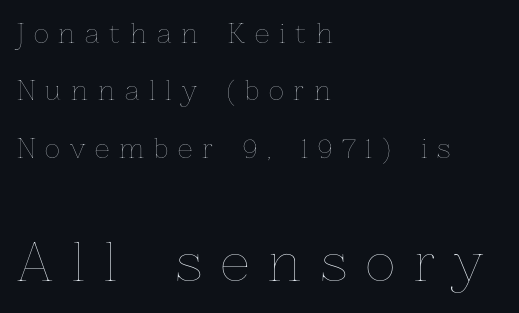
Q: Is the text bold? A: No.
Q: Is the text italic (slanted)? A: No, it is upright.
Q: Is the text underlined? A: No.
Q: How is the paragraph aligned? A: Left-aligned.
Q: Is the spacing between letters normal or unusually wide? A: Unusually wide.
Q: Is the spacing between lines tight, normal or loose? A: Loose.
Q: Which block of text is set in a larger size, the first (top) or the second (bottom)? A: The second (bottom) one.
Q: Width (condensed, normal, or wide)? A: Normal.
Q: Stroke contrast? A: Low.
Q: x-height? A: Medium.
Q: Monospaced? A: No.
